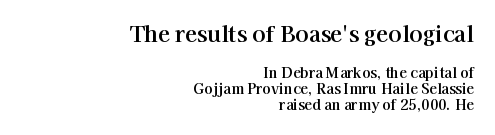
Q: Is the text italic (slanted)? A: No, it is upright.
Q: Is the text underlined? A: No.
Q: How is the paragraph aligned? A: Right-aligned.
Q: Is the spacing between letters normal or unusually wide? A: Normal.
Q: Is the spacing between lines tight, normal or loose? A: Tight.
Q: Which block of text is set in a larger size, the first (top) or the second (bottom)? A: The first (top) one.
